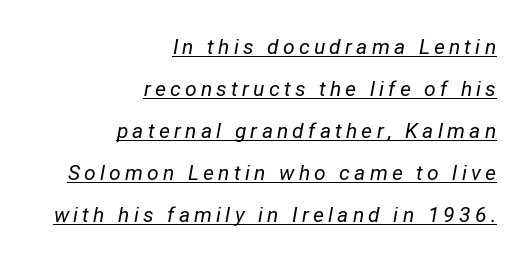
The image shows 21 px text type, italic (leaning right); set right-aligned, loose line spacing (2.0x), unusually wide letter spacing (+0.2 em), underlined.
